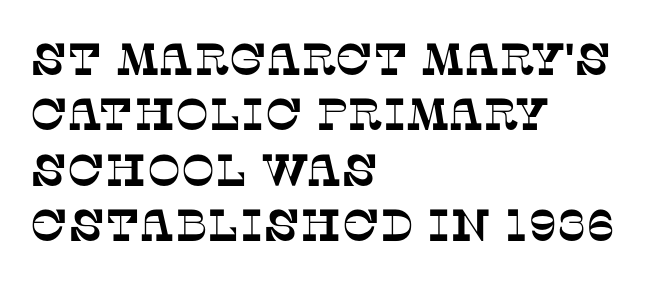
A serif font was chosen for this passage. The string is rendered with underlining switched off. Is the letter spacing exaggerated? No — it looks like the ordinary default. The typesetter chose a ragged-right arrangement here. The rendering uses natural spacing where letterforms have individual widths.
